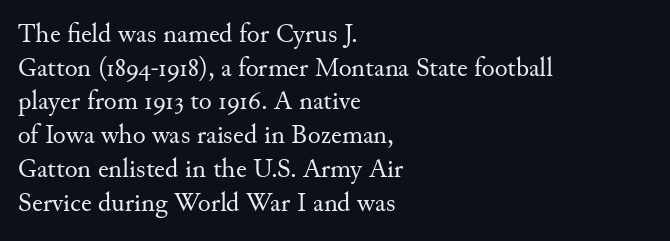
Q: Is the text bold? A: No.
Q: Is the text italic (slanted)? A: No, it is upright.
Q: Is the text underlined? A: No.
Q: How is the paragraph aligned? A: Left-aligned.
Q: Is the spacing between letters normal or unusually wide? A: Normal.
Q: Is the spacing between lines tight, normal or loose? A: Normal.
